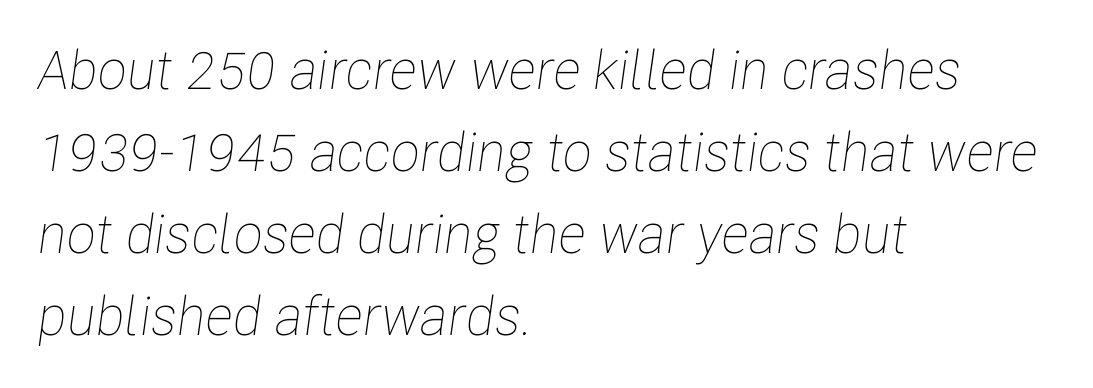
The image shows 54 px thin, condensed type, italic (leaning right); set left-aligned, normal line spacing (1.52x), normal letter spacing, not underlined; low stroke contrast and a medium x-height.
